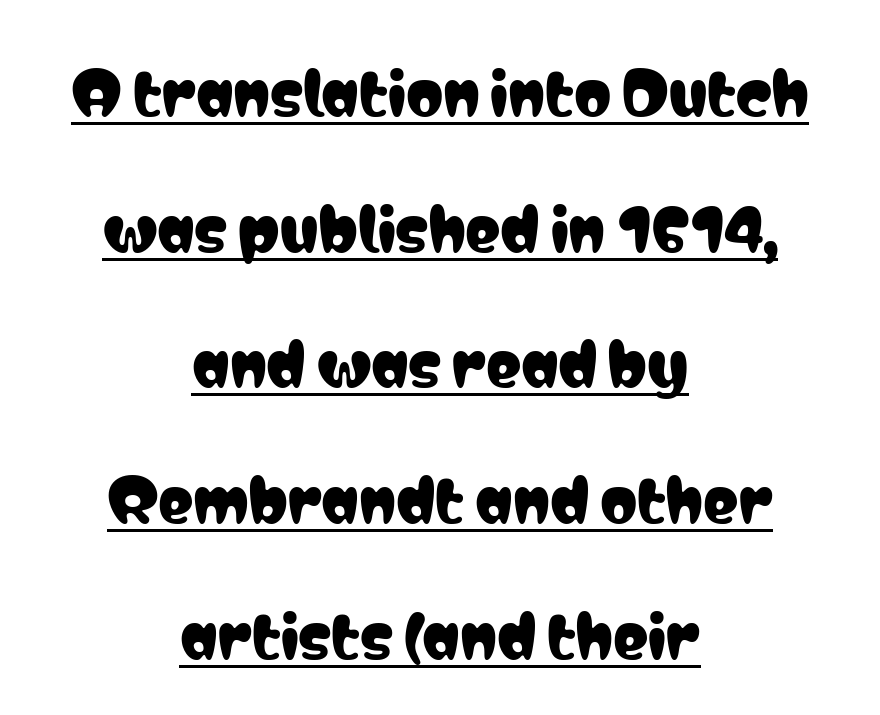
{"serif": "no", "italic": "no", "width": "condensed", "stroke_contrast": "low", "x_height": "medium", "monospaced": "no", "underline": "yes", "align": "center", "line_spacing": "loose", "line_spacing_ratio": 2.3, "letter_spacing": "normal", "letter_spacing_em": 0.0, "glyph_px": 59}
